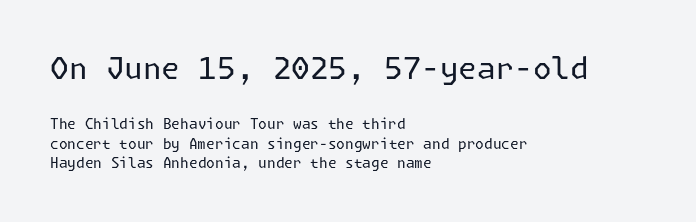
Q: Is the text bold? A: No.
Q: Is the text italic (slanted)? A: No, it is upright.
Q: Is the typeface a serif or a sans-serif typeface? A: Sans-serif.
Q: Is the text underlined? A: No.
Q: How is the paragraph aligned? A: Left-aligned.
Q: Is the spacing between letters normal or unusually wide? A: Normal.
Q: Is the spacing between lines tight, normal or loose? A: Normal.
Q: Which block of text is set in a larger size, the first (top) or the second (bottom)? A: The first (top) one.
Q: Width (condensed, normal, or wide)? A: Normal.
Q: Stroke contrast? A: Low.
Q: x-height? A: Medium.
